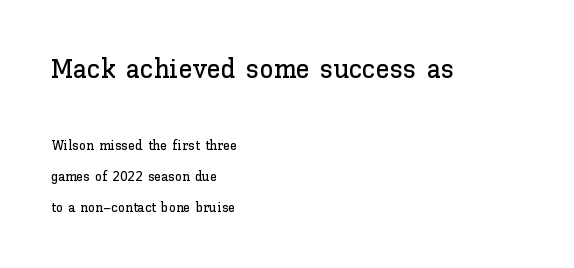
{"italic": "no", "width": "normal", "stroke_contrast": "low", "x_height": "medium", "monospaced": "no", "underline": "no", "align": "left", "line_spacing": "loose", "line_spacing_ratio": 2.23, "letter_spacing": "normal", "letter_spacing_em": 0.0, "larger_block": "first", "size_ratio": 2.0, "glyph_px": 28}
